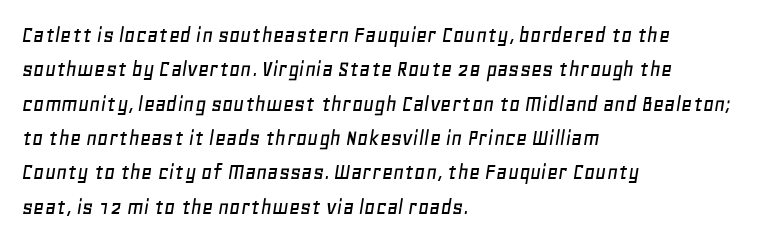
Q: Is the text italic (slanted)? A: Yes, it leans right by about 11 degrees.
Q: Is the text underlined? A: No.
Q: How is the paragraph aligned? A: Left-aligned.
Q: Is the spacing between letters normal or unusually wide? A: Normal.
Q: Is the spacing between lines tight, normal or loose? A: Normal.
